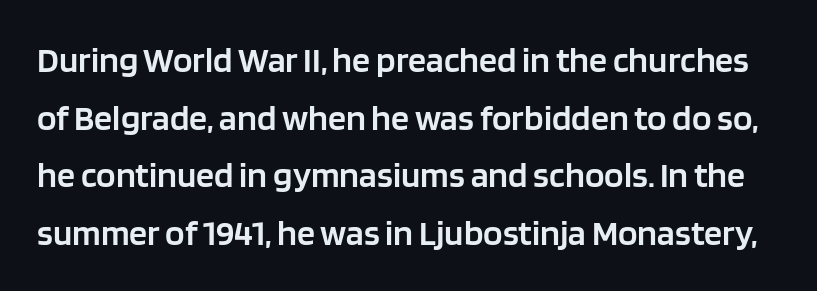
Q: Is the text bold? A: Semi-bold.
Q: Is the text italic (slanted)? A: No, it is upright.
Q: Is the typeface a serif or a sans-serif typeface? A: Sans-serif.
Q: Is the text underlined? A: No.
Q: Is the spacing between letters normal or unusually wide? A: Normal.
Q: Is the spacing between lines tight, normal or loose? A: Normal.
Q: Width (condensed, normal, or wide)? A: Normal.
Q: Stroke contrast? A: Low.
Q: x-height? A: Large.
Q: Monospaced? A: No.
